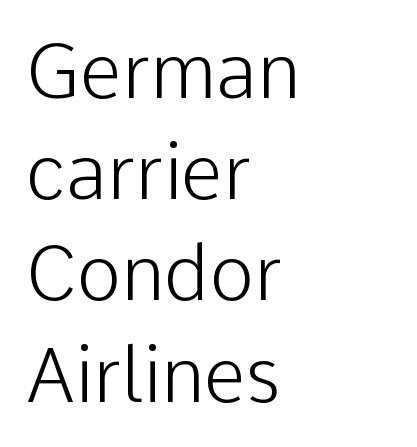
You could call the tracking neutral — neither tight nor loose. Is this a sans? Yes — the strokes have no serifs. Stem width sits at or under what a default text font uses. Notice how the stems are strictly vertical — no italics here. The lines sit at an ordinary, default distance from one another. Varying glyph widths throughout — classic text-font behaviour.
